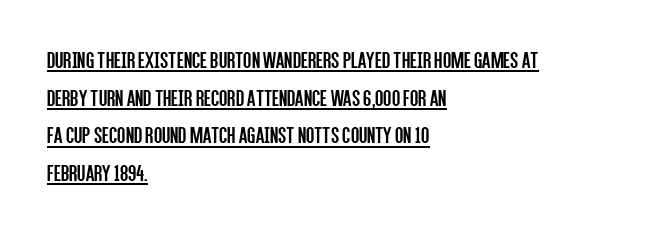
Q: Is the text bold? A: No.
Q: Is the text italic (slanted)? A: No, it is upright.
Q: Is the text underlined? A: Yes.
Q: How is the paragraph aligned? A: Left-aligned.
Q: Is the spacing between letters normal or unusually wide? A: Normal.
Q: Is the spacing between lines tight, normal or loose? A: Normal.
